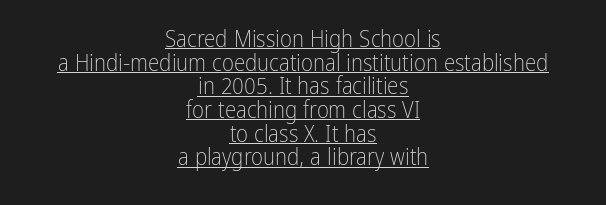
The image shows 23 px text type, upright; set centered, tight line spacing (1.03x), normal letter spacing, underlined.
